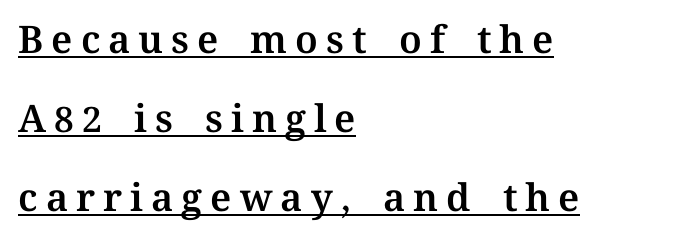
{"italic": "no", "width": "normal", "stroke_contrast": "medium", "x_height": "medium", "monospaced": "no", "underline": "yes", "align": "left", "line_spacing": "loose", "line_spacing_ratio": 2.08, "letter_spacing": "wide", "letter_spacing_em": 0.21, "glyph_px": 38}
